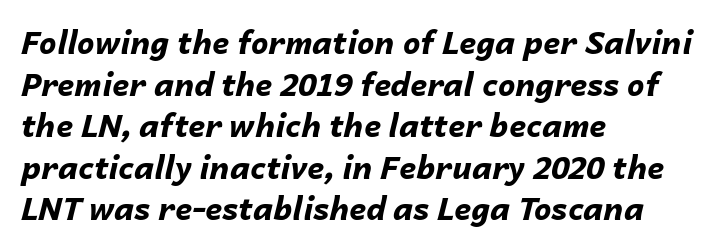
Students, note that the glyphs here touch the page at normal intervals. The ragged edge is on the right, which tells us the setting is flush left. When letters slant like this, we call the style italic. This rendering features lettering with no underline. Bold? Absolutely — the strokes are thick and heavy. Reading down the column, the eye jumps a familiar distance to each next line.
